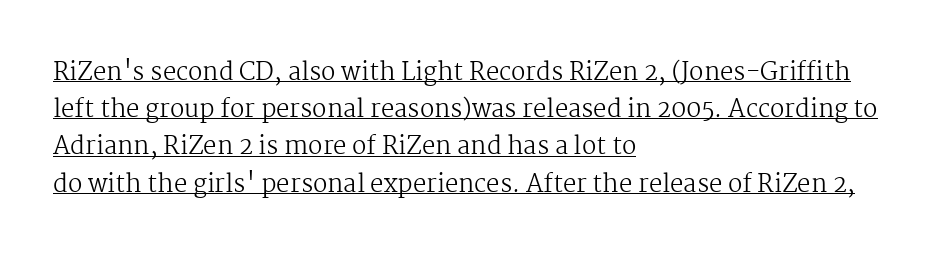
This is not heavy type; no bold has been used. How are the letters spaced? Ordinarily, with no added tracking. When letters stand straight like this, we call the style roman or upright. The lines are quadded left.
